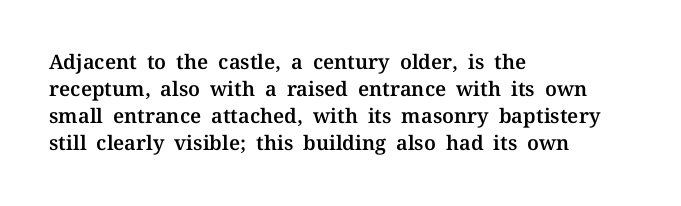
{"italic": "no", "underline": "no", "align": "left", "line_spacing": "normal", "line_spacing_ratio": 1.35, "letter_spacing": "normal", "letter_spacing_em": 0.0, "glyph_px": 20}
